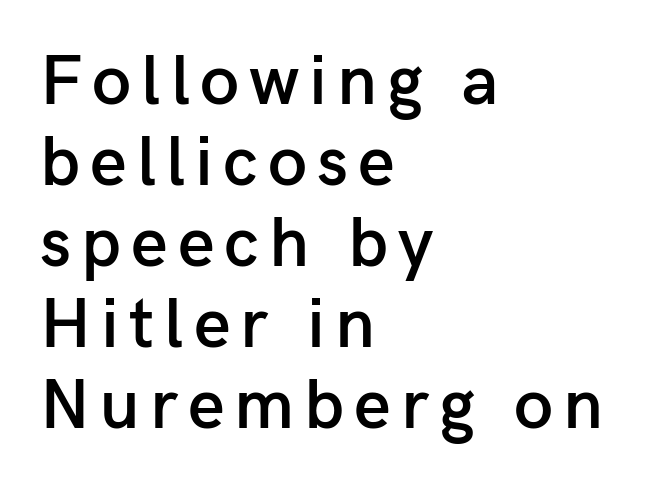
The image shows 71 px semibold sans-serif type, upright; set left-aligned, tight line spacing (1.14x), not underlined; low stroke contrast and a medium x-height.
